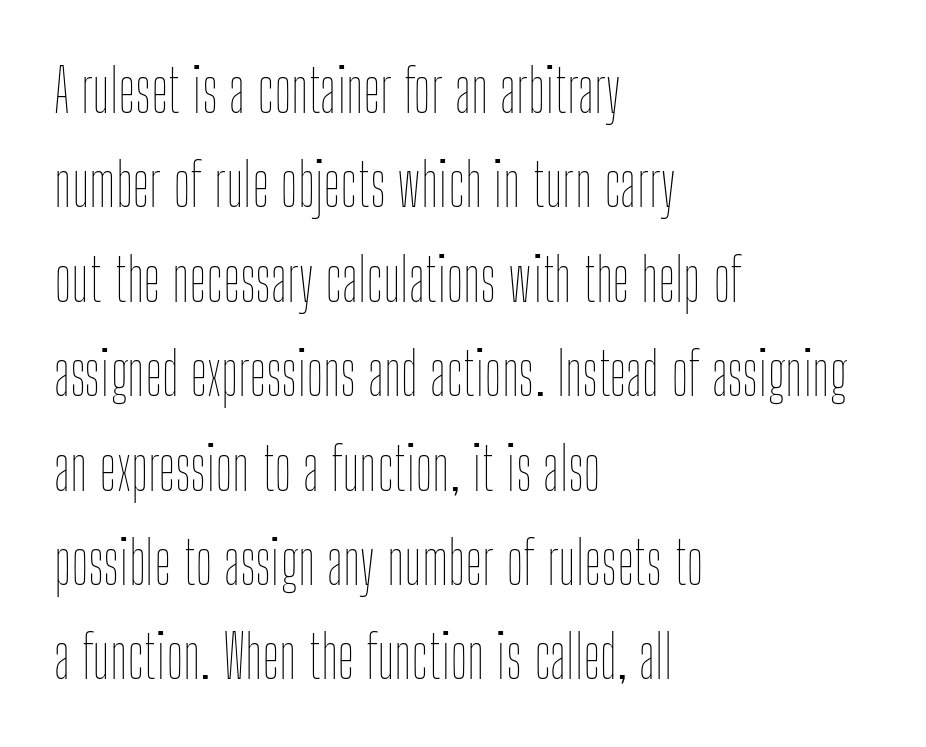
{"italic": "no", "bold": "no", "weight": "thin", "width": "condensed", "stroke_contrast": "low", "x_height": "medium", "monospaced": "no", "underline": "no", "align": "left", "line_spacing": "normal", "line_spacing_ratio": 1.6, "letter_spacing": "normal", "letter_spacing_em": 0.0, "glyph_px": 59}
